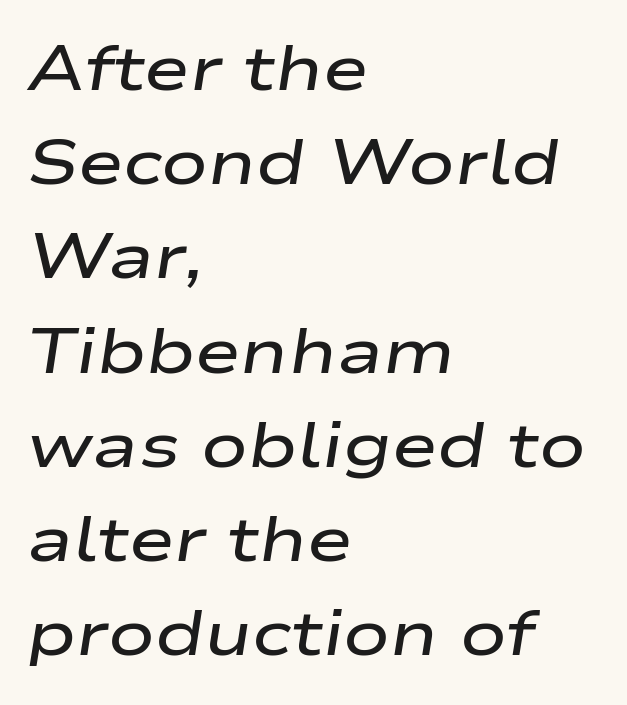
{"italic": "yes", "lean": "right", "slant_degrees": 9, "bold": "semi", "weight": "semibold", "width": "wide", "stroke_contrast": "low", "x_height": "medium", "monospaced": "no", "underline": "no", "align": "left", "line_spacing": "normal", "line_spacing_ratio": 1.52, "letter_spacing": "normal", "letter_spacing_em": 0.0, "glyph_px": 62}
